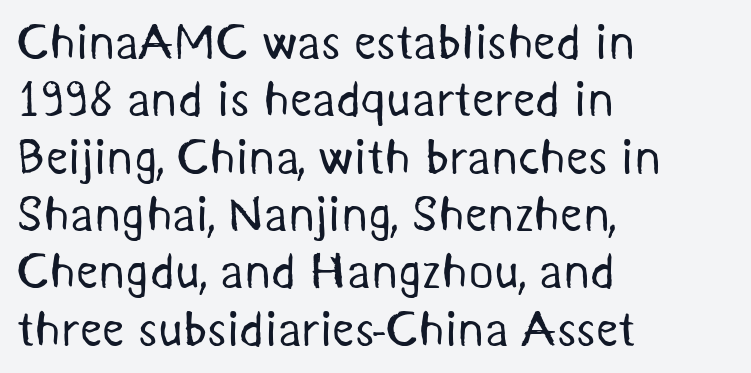
The image shows 49 px regular-weight sans-serif type; set left-aligned, line spacing 1.17x, normal letter spacing, not underlined; medium stroke contrast and a medium x-height.
